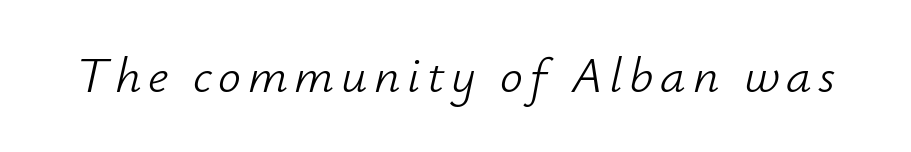
{"italic": "yes", "lean": "right", "slant_degrees": 12, "bold": "no", "weight": "light", "width": "normal", "stroke_contrast": "low", "x_height": "small", "monospaced": "no", "underline": "no", "glyph_px": 51}
